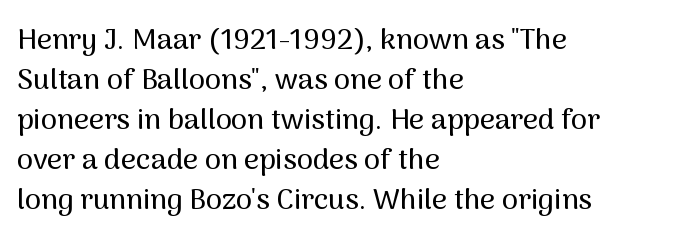
Q: Is the text italic (slanted)? A: No, it is upright.
Q: Is the typeface a serif or a sans-serif typeface? A: Sans-serif.
Q: Is the text underlined? A: No.
Q: How is the paragraph aligned? A: Left-aligned.
Q: Is the spacing between letters normal or unusually wide? A: Normal.
Q: Is the spacing between lines tight, normal or loose? A: Normal.
Q: Width (condensed, normal, or wide)? A: Normal.
Q: Stroke contrast? A: Medium.
Q: x-height? A: Medium.
Q: Monospaced? A: No.
